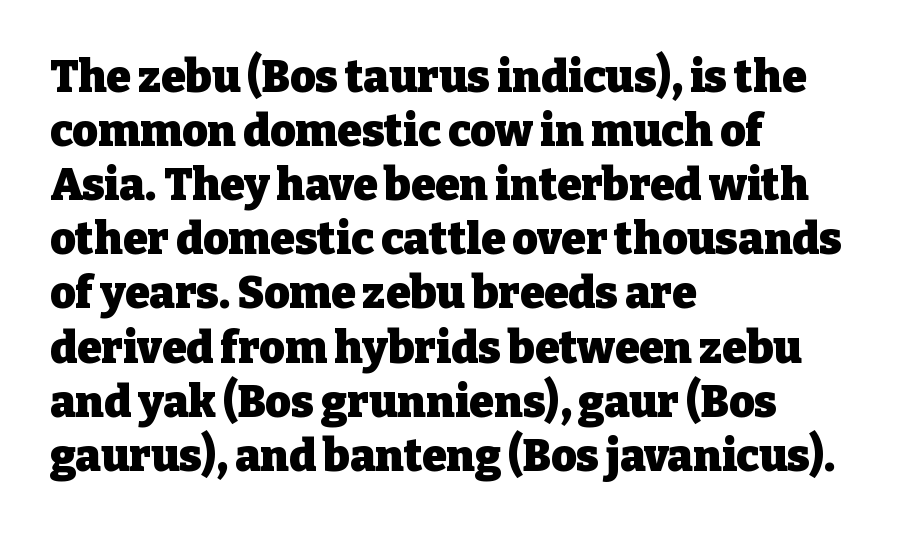
{"serif": "yes", "italic": "no", "bold": "yes", "weight": "heavy", "width": "normal", "stroke_contrast": "low", "x_height": "medium", "monospaced": "no", "underline": "no", "align": "left", "line_spacing_ratio": 1.23, "letter_spacing": "normal", "letter_spacing_em": 0.0, "glyph_px": 44}
